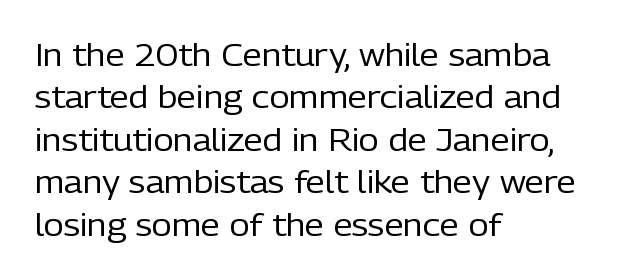
{"serif": "no", "italic": "no", "bold": "no", "weight": "regular", "width": "normal", "stroke_contrast": "low", "x_height": "medium", "monospaced": "no", "underline": "no", "align": "left", "line_spacing": "normal", "line_spacing_ratio": 1.37, "letter_spacing": "normal", "letter_spacing_em": 0.0, "glyph_px": 31}
